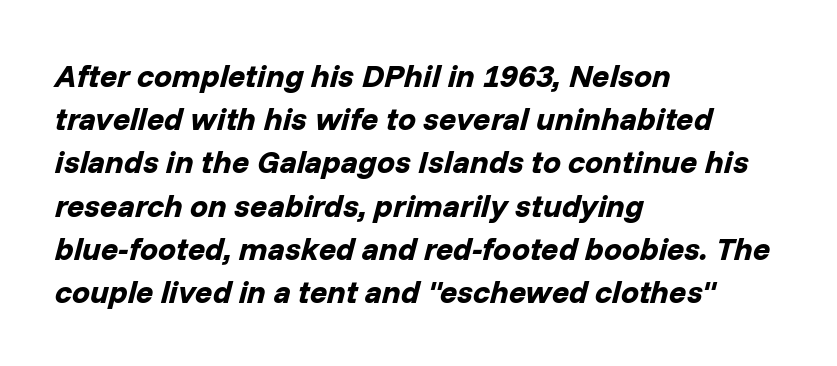
Compared with an ordinary text face, these strokes are far heavier — a full bold. The passage shown leans; its letterforms are oblique. The face used here is proportionally spaced, like ordinary book or web type. Every row of glyphs begins at an identical x-position on the left. Lines of text with bare space underneath.
